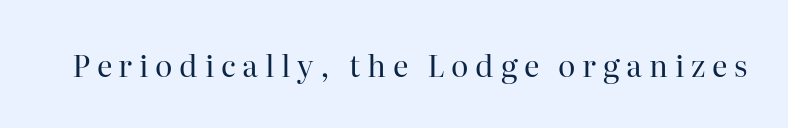
Inter-character spacing is expanded well beyond the font's built-in metrics. Are there feet on the stems? There are — it's a serif. The passage shown is typed in a proportional face where columns would drift. The cut favours lightness, reaching ordinary text weight at its darkest.
